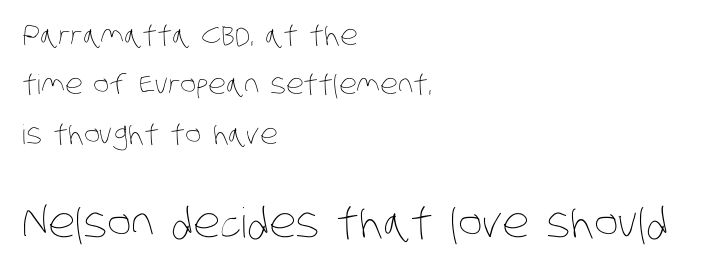
Q: Is the text bold? A: No.
Q: Is the text underlined? A: No.
Q: How is the paragraph aligned? A: Left-aligned.
Q: Is the spacing between letters normal or unusually wide? A: Normal.
Q: Which block of text is set in a larger size, the first (top) or the second (bottom)? A: The second (bottom) one.
Q: Width (condensed, normal, or wide)? A: Condensed.
Q: Stroke contrast? A: Low.
Q: x-height? A: Large.
Q: Monospaced? A: No.
